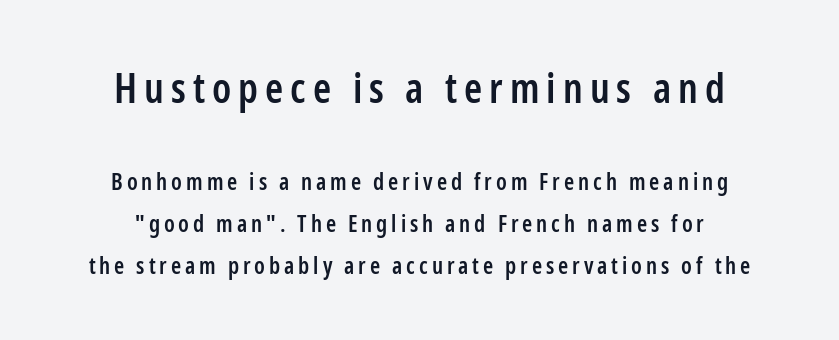
Q: Is the text bold? A: Semi-bold.
Q: Is the text italic (slanted)? A: No, it is upright.
Q: Is the typeface a serif or a sans-serif typeface? A: Sans-serif.
Q: Is the text underlined? A: No.
Q: How is the paragraph aligned? A: Centered.
Q: Which block of text is set in a larger size, the first (top) or the second (bottom)? A: The first (top) one.
Q: Width (condensed, normal, or wide)? A: Condensed.
Q: Stroke contrast? A: Low.
Q: x-height? A: Medium.
Q: Monospaced? A: No.
